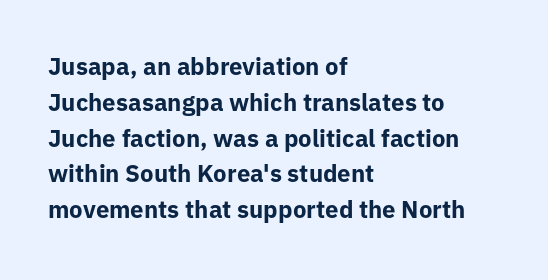
Q: Is the text bold? A: Yes.
Q: Is the text italic (slanted)? A: No, it is upright.
Q: Is the text underlined? A: No.
Q: How is the paragraph aligned? A: Left-aligned.
Q: Is the spacing between letters normal or unusually wide? A: Normal.
Q: Is the spacing between lines tight, normal or loose? A: Normal.
